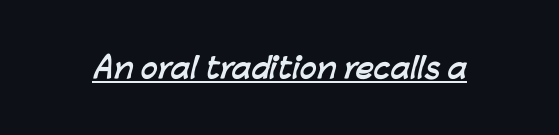
The letters are bold, with thick, heavy strokes. This is sans-serif lettering, the kind often seen on screens and signage. No extra tracking has been applied to these lines. Beneath each row of characters lies a ruled line.
